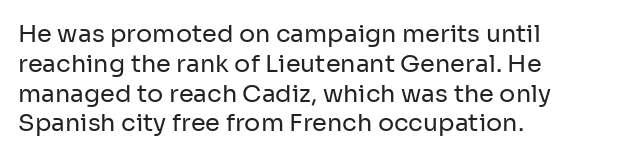
If you drew a line through each stem, it would be perfectly vertical. Tracking value appears to be zero — textbook default spacing. The rag falls on the right side of this text block. The face looks like a standard text weight, possibly lighter. The string is rendered with underlining switched off.
